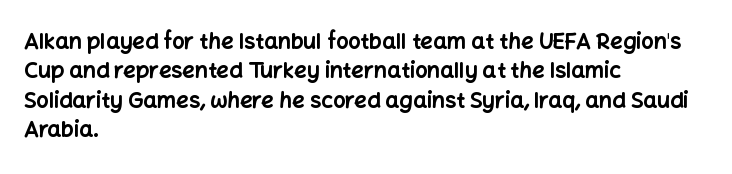
{"italic": "no", "bold": "yes", "underline": "no", "align": "left", "line_spacing": "normal", "line_spacing_ratio": 1.34, "letter_spacing": "normal", "letter_spacing_em": 0.0, "glyph_px": 22}
